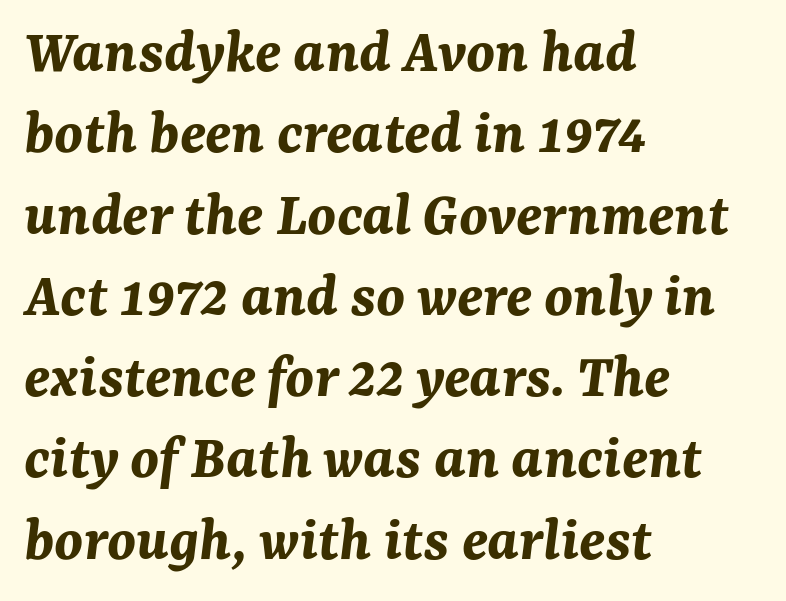
{"italic": "yes", "lean": "right", "slant_degrees": 7, "bold": "yes", "weight": "bold", "width": "normal", "stroke_contrast": "medium", "x_height": "medium", "monospaced": "no", "underline": "no", "align": "left", "line_spacing": "normal", "line_spacing_ratio": 1.27, "letter_spacing": "normal", "letter_spacing_em": 0.0, "glyph_px": 64}
